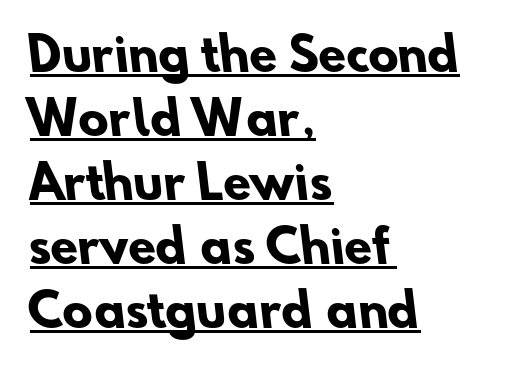
{"serif": "no", "bold": "yes", "weight": "heavy", "width": "normal", "stroke_contrast": "low", "x_height": "small", "monospaced": "no", "underline": "yes", "align": "left", "line_spacing": "normal", "line_spacing_ratio": 1.42, "letter_spacing": "normal", "letter_spacing_em": 0.0, "glyph_px": 45}
